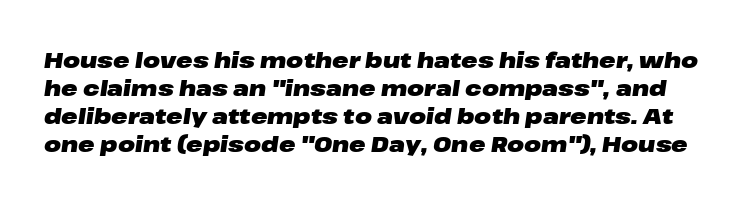
The image shows 22 px bold type, italic (leaning right); set normal line spacing (1.28x), normal letter spacing, not underlined.
